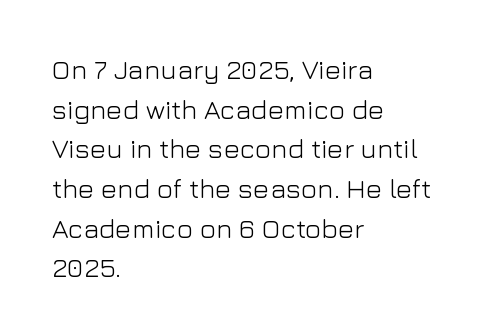
Notice how descenders clear the ascenders below comfortably — that's standard leading. Inter-character spacing is left at the font's built-in metrics. Bare-footed words on every line. The strokes are not fattened; the text isn't bold. A student would call this left alignment; a typographer would say flush left, rag right.
